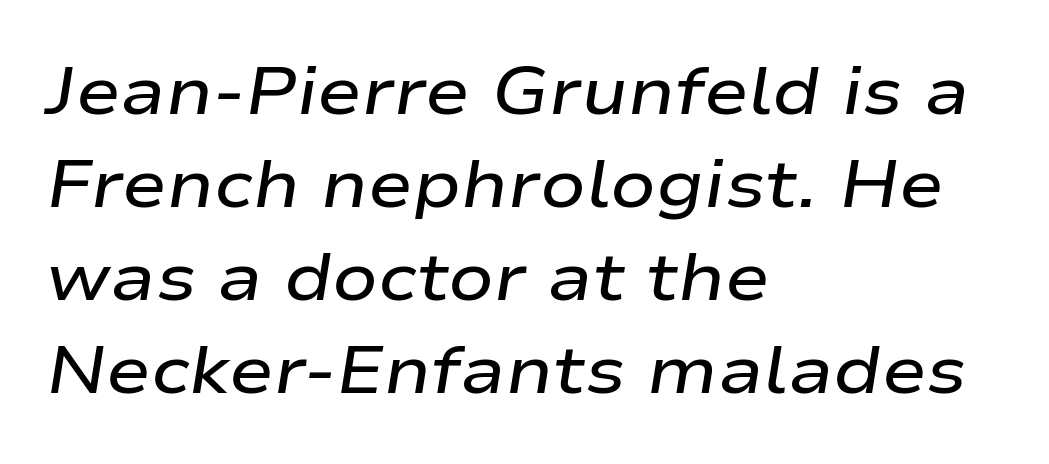
The image shows 67 px semibold, wide type, italic (leaning right); set left-aligned, normal line spacing (1.39x), normal letter spacing, not underlined; low stroke contrast and a medium x-height.
